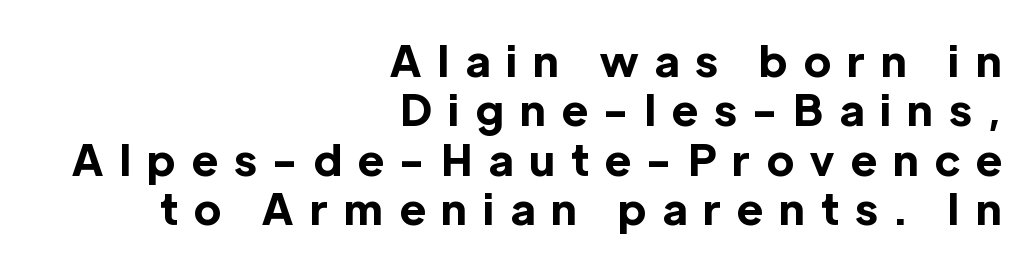
{"serif": "no", "italic": "no", "bold": "yes", "weight": "bold", "width": "normal", "x_height": "medium", "monospaced": "no", "underline": "no", "align": "right", "line_spacing": "tight", "line_spacing_ratio": 1.15, "letter_spacing": "wide", "letter_spacing_em": 0.39, "glyph_px": 43}
